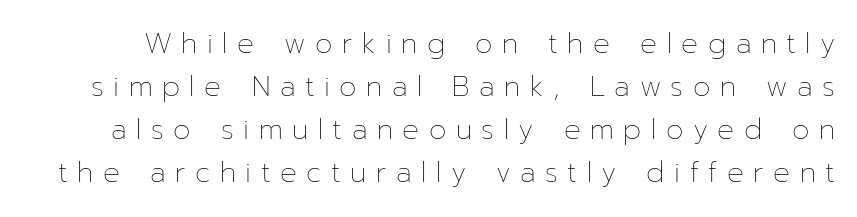
{"italic": "no", "bold": "no", "weight": "thin", "width": "normal", "stroke_contrast": "low", "x_height": "medium", "monospaced": "no", "underline": "no", "line_spacing": "normal", "line_spacing_ratio": 1.54, "letter_spacing": "wide", "letter_spacing_em": 0.34, "glyph_px": 28}
